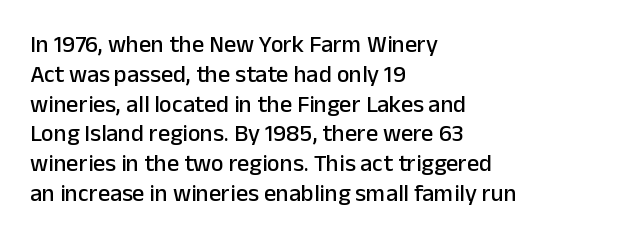
{"italic": "no", "underline": "no", "align": "left", "line_spacing_ratio": 1.24, "letter_spacing": "normal", "letter_spacing_em": 0.0, "glyph_px": 24}
